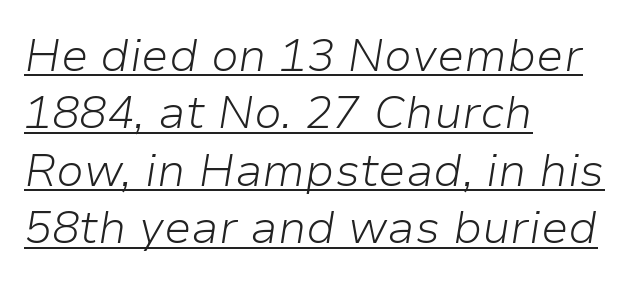
The face used here is proportionally spaced, like ordinary book or web type. Notice how the stems are inclined rather than vertical — that's the hallmark of italics. The lettering is marked with a stroke running underneath it. Does the leading feel generous? No, just average.
